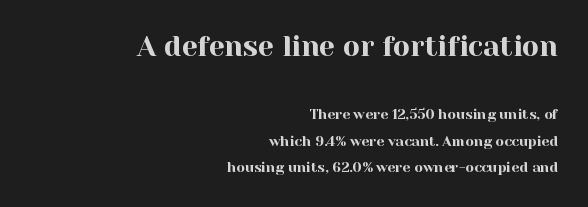
Widely set lines give the paragraph a tall, airy silhouette. This sample uses an upright cut, with every glyph sitting square on the baseline. Character widths vary here, with narrow letters taking less room than wide ones. The gaps between neighbouring characters are ordinary and unremarkable. What kind of face is this? One with serifs.
